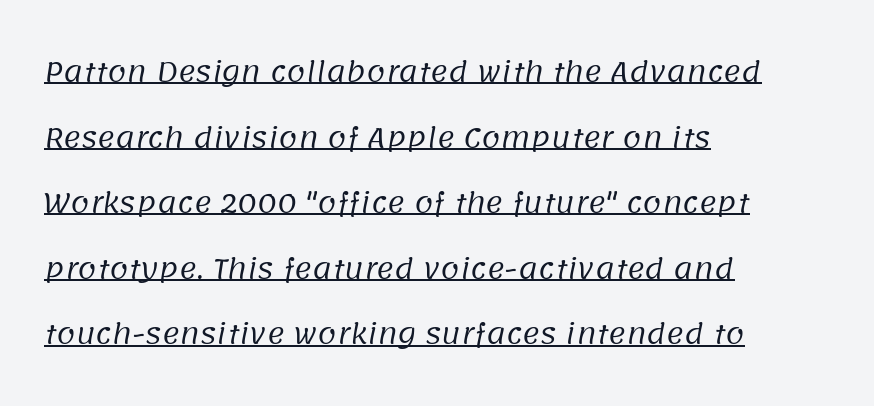
These lines stand farther apart than default settings would place them. The rendering keeps characters at their native spacing. Has an underline been added? It has. The paragraph has a hard left edge and a soft right edge. Stroke mass is kept to a normal reading level or below.
